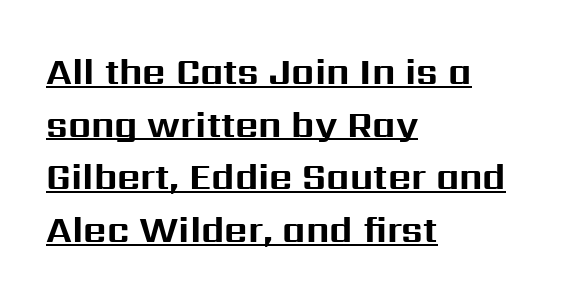
Horizontally, the lines are justified to the leading edge only. Quick note: interline space is typical. A typesetter would call this zero additional tracking. Look at the stroke-to-counter ratio: heavy, a bold.
